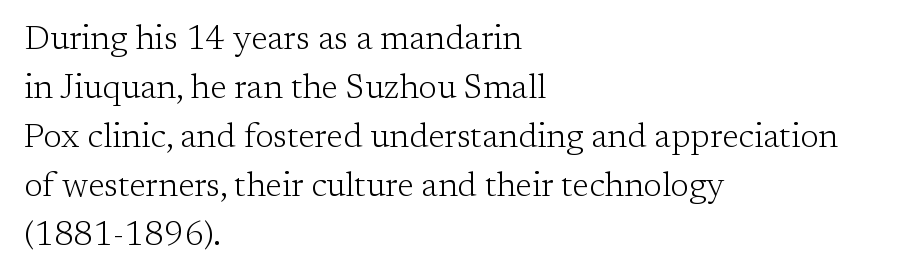
Q: Is the text bold? A: No.
Q: Is the text italic (slanted)? A: No, it is upright.
Q: Is the typeface a serif or a sans-serif typeface? A: Serif.
Q: Is the text underlined? A: No.
Q: How is the paragraph aligned? A: Left-aligned.
Q: Is the spacing between letters normal or unusually wide? A: Normal.
Q: Is the spacing between lines tight, normal or loose? A: Normal.
Q: Width (condensed, normal, or wide)? A: Normal.
Q: Stroke contrast? A: Low.
Q: x-height? A: Medium.
Q: Monospaced? A: No.
